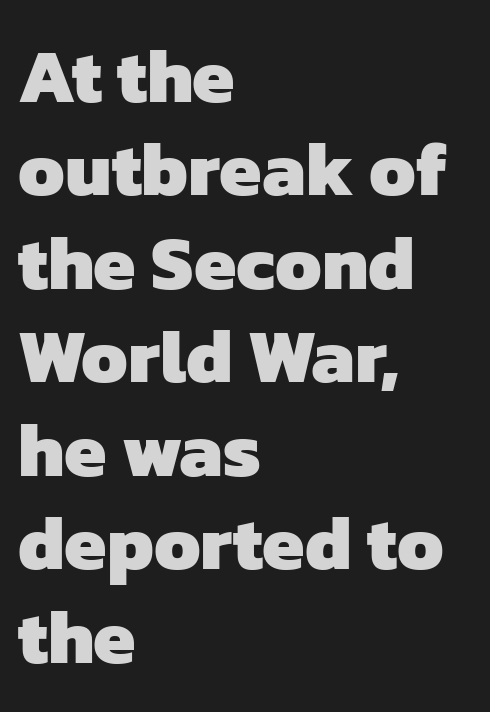
The image shows 76 px heavy sans-serif type; set left-aligned, line spacing 1.23x, normal letter spacing, not underlined; low stroke contrast and a medium x-height.
